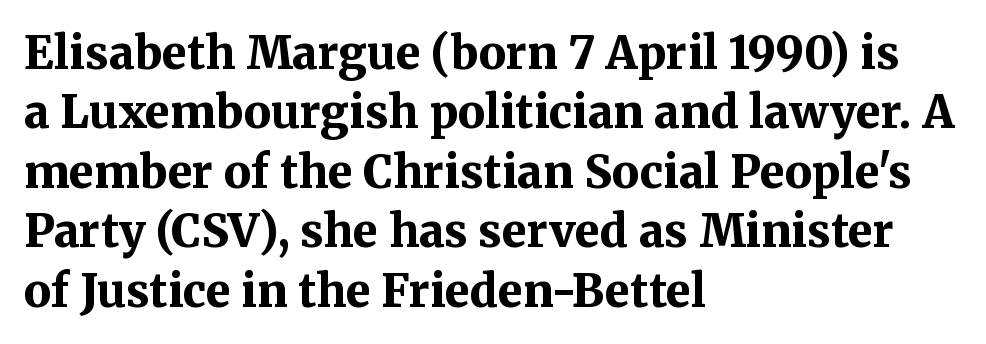
The image shows 45 px bold serif type, upright; set left-aligned, normal line spacing (1.32x), normal letter spacing, not underlined; medium stroke contrast and a medium x-height.
